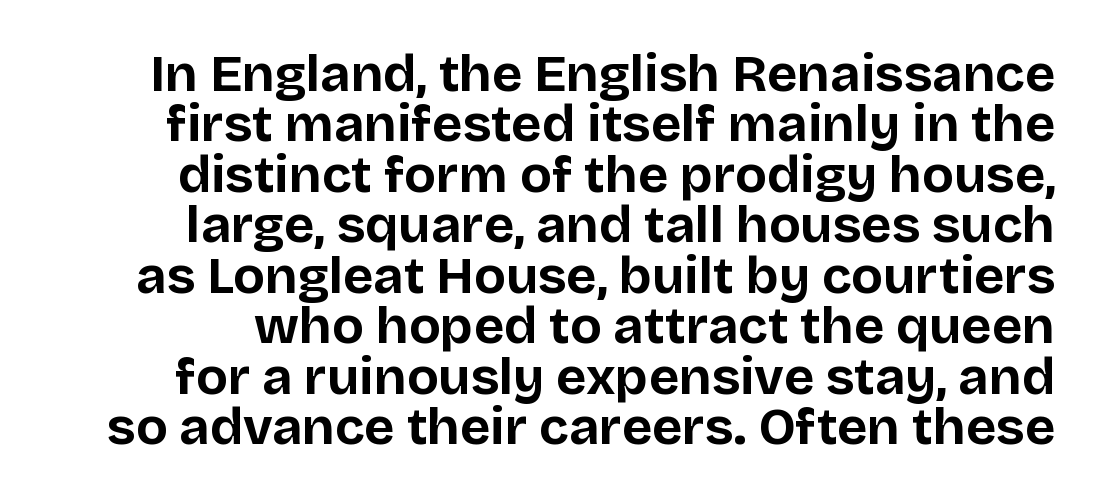
The image shows 52 px bold sans-serif type, upright; set tight line spacing (0.97x), normal letter spacing, not underlined; low stroke contrast and a large x-height.
